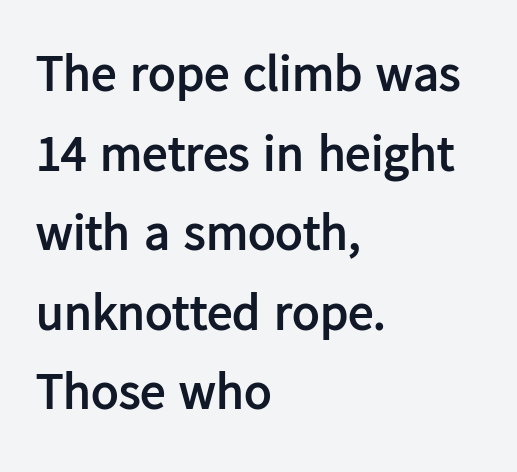
{"serif": "no", "italic": "no", "bold": "yes", "weight": "semibold", "width": "normal", "stroke_contrast": "low", "x_height": "medium", "monospaced": "no", "underline": "no", "align": "left", "line_spacing": "normal", "line_spacing_ratio": 1.56, "letter_spacing": "normal", "letter_spacing_em": 0.0, "glyph_px": 51}
